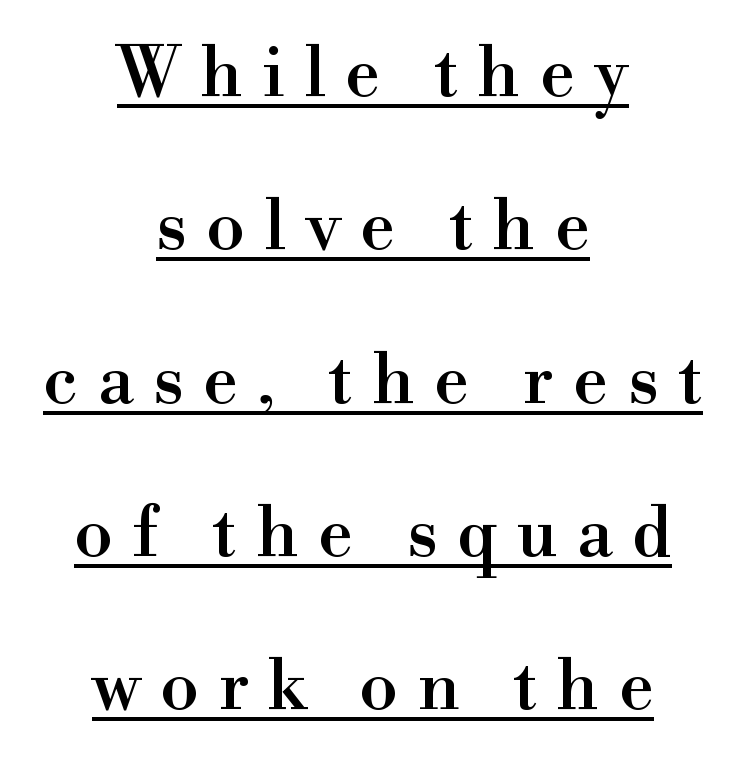
The image shows 70 px serif type, upright; set centered, loose line spacing (2.19x), unusually wide letter spacing (+0.28 em), underlined; high stroke contrast and a small x-height.
